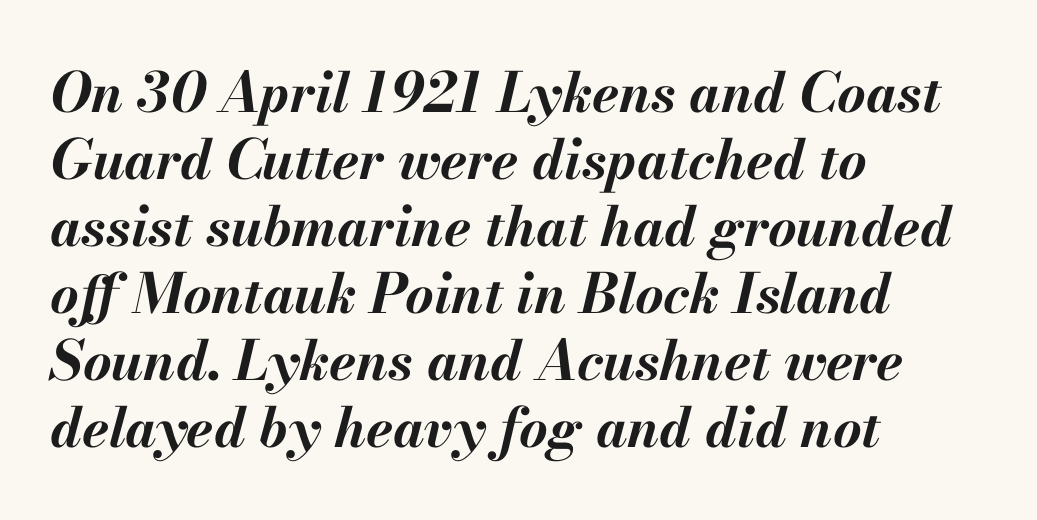
Q: Is the text bold? A: Yes.
Q: Is the text italic (slanted)? A: Yes, it leans right by about 13 degrees.
Q: Is the text underlined? A: No.
Q: How is the paragraph aligned? A: Left-aligned.
Q: Is the spacing between letters normal or unusually wide? A: Normal.
Q: Width (condensed, normal, or wide)? A: Normal.
Q: Stroke contrast? A: Medium.
Q: x-height? A: Small.
Q: Monospaced? A: No.
